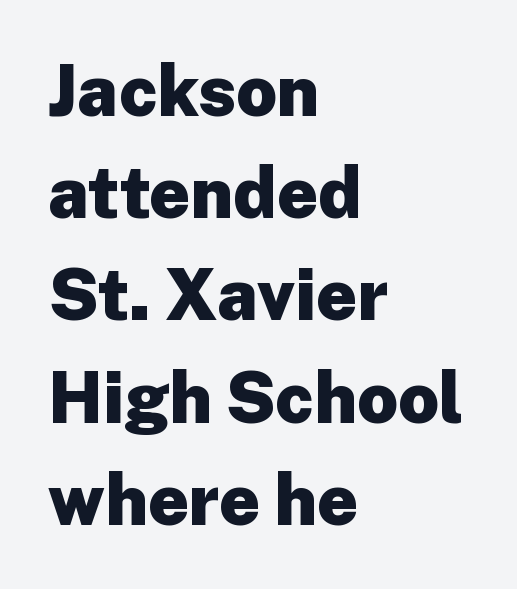
Notice how the stems are strictly vertical — no italics here. Characters follow at the spacing the type designer built in. The words here are not underlined. Does the copy run flush right? No — it runs flush left. Is this a sans? Yes — the strokes have no serifs. Heavy, bold letterforms.
